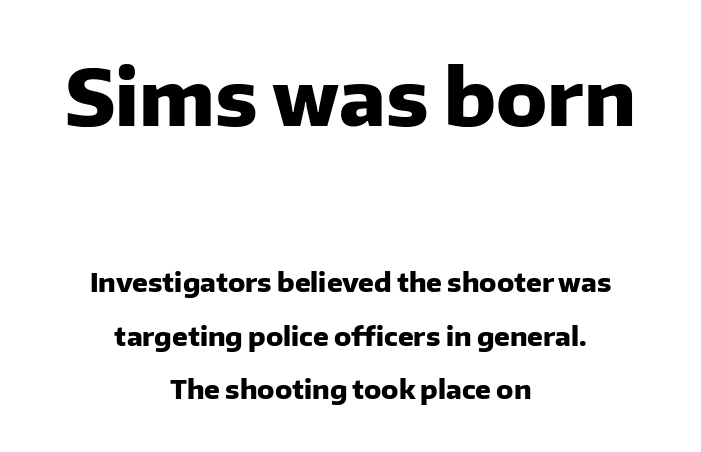
Q: Is the text bold? A: Yes.
Q: Is the text italic (slanted)? A: No, it is upright.
Q: Is the typeface a serif or a sans-serif typeface? A: Sans-serif.
Q: Is the text underlined? A: No.
Q: How is the paragraph aligned? A: Centered.
Q: Is the spacing between letters normal or unusually wide? A: Normal.
Q: Is the spacing between lines tight, normal or loose? A: Loose.
Q: Which block of text is set in a larger size, the first (top) or the second (bottom)? A: The first (top) one.
Q: Width (condensed, normal, or wide)? A: Normal.
Q: Stroke contrast? A: Low.
Q: x-height? A: Medium.
Q: Monospaced? A: No.
